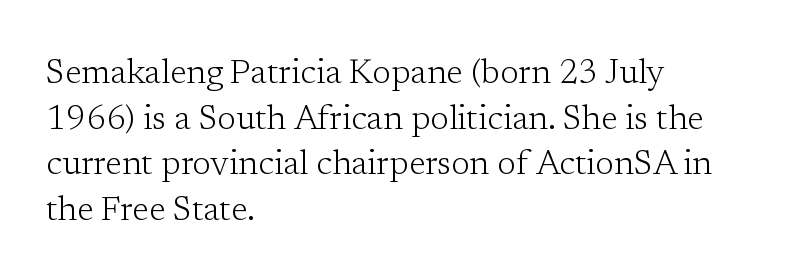
{"serif": "yes", "italic": "no", "bold": "no", "weight": "light", "width": "normal", "stroke_contrast": "low", "x_height": "medium", "monospaced": "no", "underline": "no", "align": "left", "line_spacing": "normal", "line_spacing_ratio": 1.34, "letter_spacing": "normal", "letter_spacing_em": 0.0, "glyph_px": 34}
